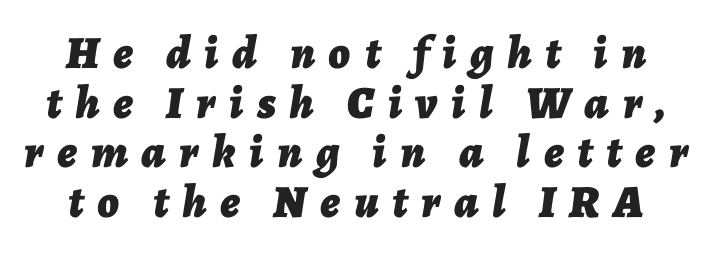
The image shows 46 px bold type, italic (leaning right); set tight line spacing (1.08x), unusually wide letter spacing (+0.3 em), not underlined; low stroke contrast and a medium x-height.
